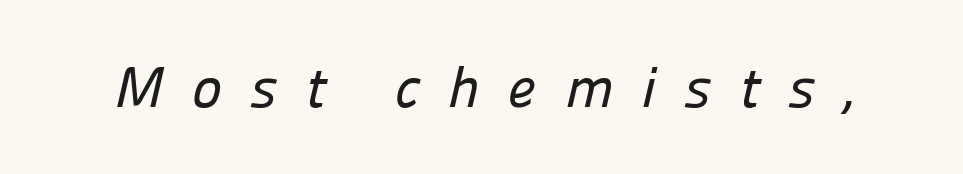
Character widths vary here, with narrow letters taking less room than wide ones. These lines have a slow, spaced-out rhythm from letter to letter. Type style note: lacks serifs. The gap between lines stays unmarked.
